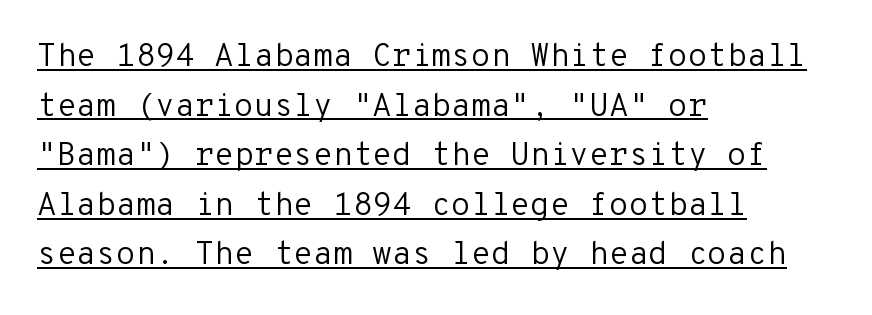
The image shows 32 px regular-weight sans-serif type, upright, monospaced; set left-aligned, normal line spacing (1.55x), normal letter spacing, underlined; low stroke contrast and a medium x-height.
